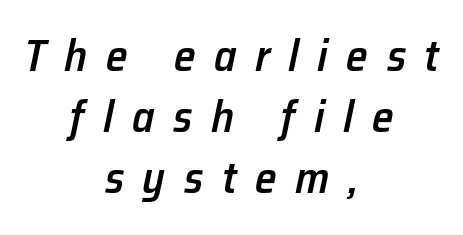
Q: Is the text bold? A: Semi-bold.
Q: Is the text italic (slanted)? A: Yes, it leans right by about 12 degrees.
Q: Is the text underlined? A: No.
Q: How is the paragraph aligned? A: Centered.
Q: Is the spacing between letters normal or unusually wide? A: Unusually wide.
Q: Is the spacing between lines tight, normal or loose? A: Normal.
Q: Width (condensed, normal, or wide)? A: Normal.
Q: Stroke contrast? A: Low.
Q: x-height? A: Medium.
Q: Monospaced? A: No.
